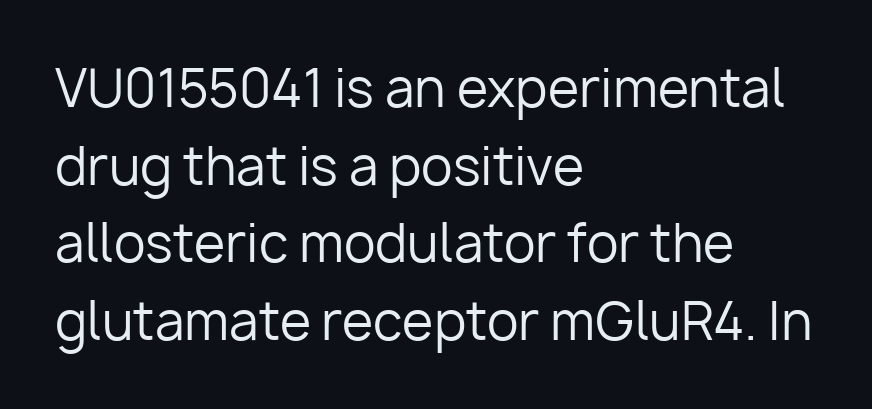
{"serif": "no", "italic": "no", "bold": "no", "weight": "regular", "width": "normal", "stroke_contrast": "low", "x_height": "medium", "monospaced": "no", "underline": "no", "align": "left", "line_spacing": "normal", "line_spacing_ratio": 1.52, "letter_spacing": "normal", "letter_spacing_em": 0.0, "glyph_px": 51}
